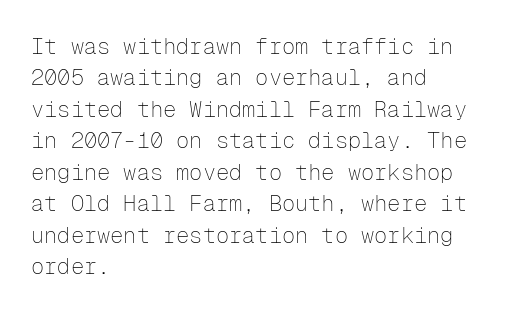
Q: Is the text bold? A: No.
Q: Is the text italic (slanted)? A: No, it is upright.
Q: Is the text underlined? A: No.
Q: How is the paragraph aligned? A: Left-aligned.
Q: Is the spacing between letters normal or unusually wide? A: Normal.
Q: Is the spacing between lines tight, normal or loose? A: Normal.
